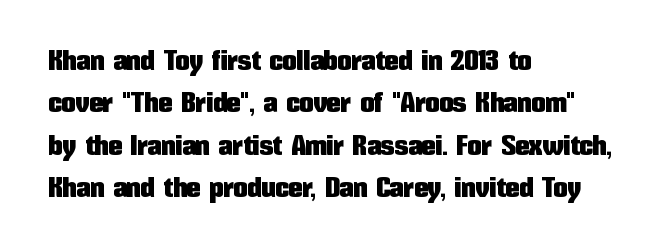
Q: Is the text italic (slanted)? A: No, it is upright.
Q: Is the typeface a serif or a sans-serif typeface? A: Sans-serif.
Q: Is the text underlined? A: No.
Q: How is the paragraph aligned? A: Left-aligned.
Q: Is the spacing between letters normal or unusually wide? A: Normal.
Q: Is the spacing between lines tight, normal or loose? A: Normal.
Q: Width (condensed, normal, or wide)? A: Condensed.
Q: Stroke contrast? A: Low.
Q: x-height? A: Medium.
Q: Monospaced? A: No.
